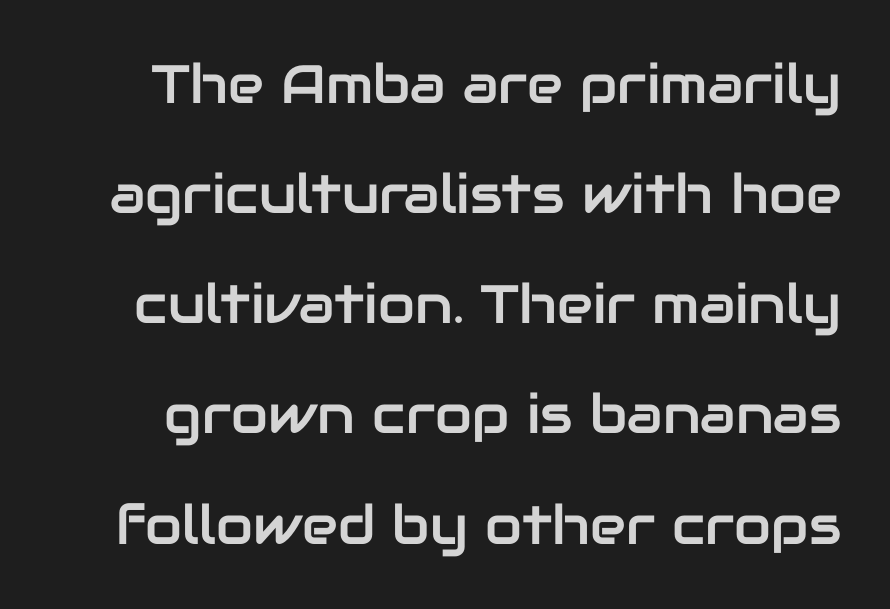
In terms of leading, this rendering errs on the spacious side. Vertical strokes here are truly vertical. The strip under each line holds only bare page. The passage shown is typed in a proportional face where columns would drift. No extra tracking has been applied to these lines.
